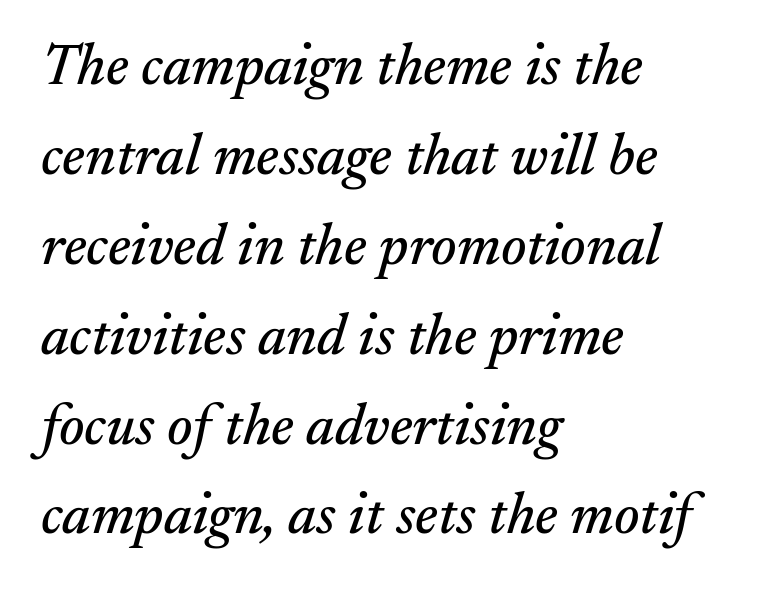
Q: Is the text italic (slanted)? A: Yes, it leans right by about 17 degrees.
Q: Is the typeface a serif or a sans-serif typeface? A: Serif.
Q: Is the text underlined? A: No.
Q: How is the paragraph aligned? A: Left-aligned.
Q: Is the spacing between letters normal or unusually wide? A: Normal.
Q: Is the spacing between lines tight, normal or loose? A: Normal.
Q: Width (condensed, normal, or wide)? A: Normal.
Q: Stroke contrast? A: Medium.
Q: x-height? A: Small.
Q: Monospaced? A: No.
